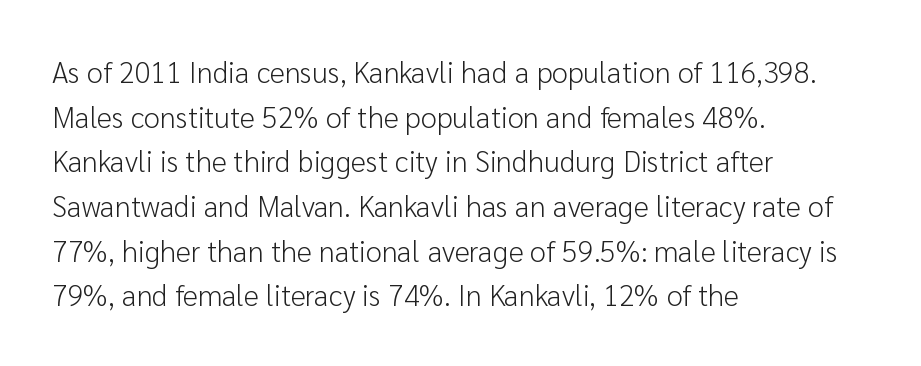
Words float on clear page, feet unadorned. If you drew a line through each stem, it would be perfectly vertical. Varying glyph widths throughout — classic text-font behaviour. The passage shown is not bold in any degree.
